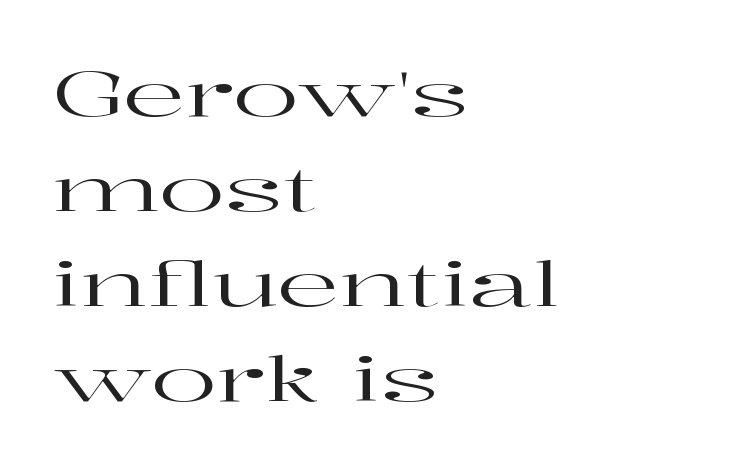
Q: Is the text italic (slanted)? A: No, it is upright.
Q: Is the typeface a serif or a sans-serif typeface? A: Serif.
Q: Is the text underlined? A: No.
Q: How is the paragraph aligned? A: Left-aligned.
Q: Is the spacing between letters normal or unusually wide? A: Normal.
Q: Is the spacing between lines tight, normal or loose? A: Normal.
Q: Width (condensed, normal, or wide)? A: Wide.
Q: Stroke contrast? A: High.
Q: x-height? A: Medium.
Q: Monospaced? A: No.
